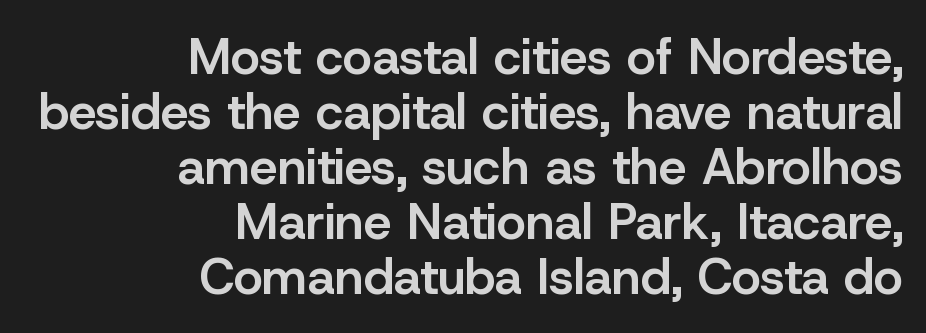
The image shows 50 px semibold sans-serif type, upright; set right-aligned, tight line spacing (1.1x), normal letter spacing, not underlined; low stroke contrast and a medium x-height.
